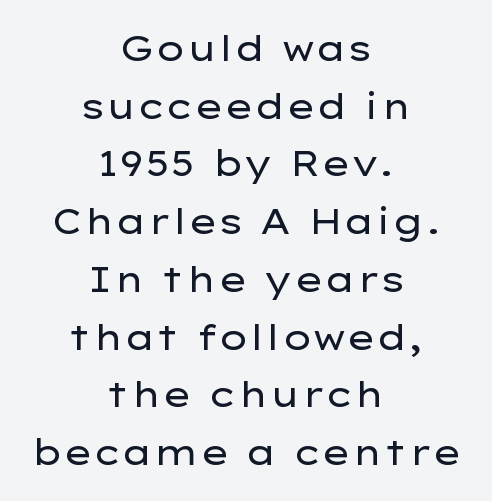
{"serif": "no", "italic": "no", "bold": "no", "weight": "regular", "width": "wide", "stroke_contrast": "low", "x_height": "medium", "monospaced": "no", "underline": "no", "align": "center", "line_spacing": "normal", "line_spacing_ratio": 1.65, "letter_spacing": "normal", "letter_spacing_em": 0.0, "glyph_px": 35}
